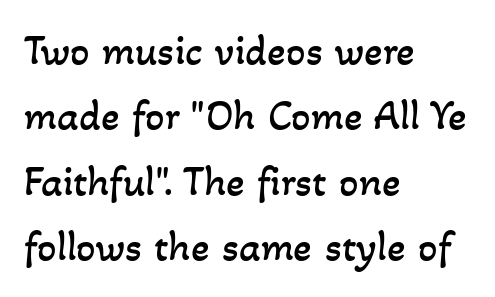
{"bold": "no", "weight": "regular", "width": "normal", "stroke_contrast": "low", "x_height": "small", "monospaced": "no", "underline": "no", "align": "left", "line_spacing": "normal", "line_spacing_ratio": 1.52, "letter_spacing": "normal", "letter_spacing_em": 0.0, "glyph_px": 43}
